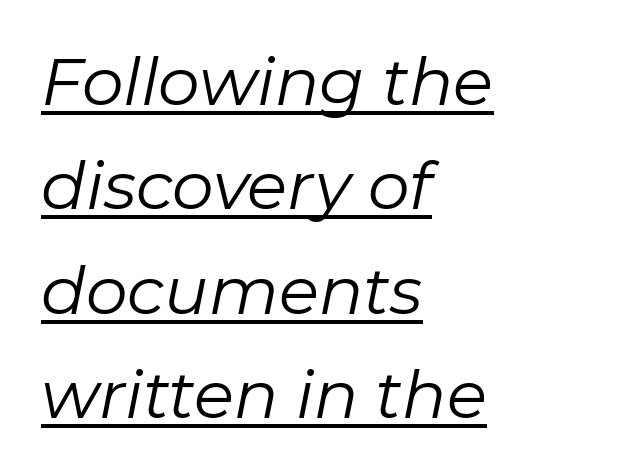
The image shows 66 px regular-weight type, italic (leaning right); set left-aligned, normal line spacing (1.58x), normal letter spacing, underlined; low stroke contrast and a medium x-height.
